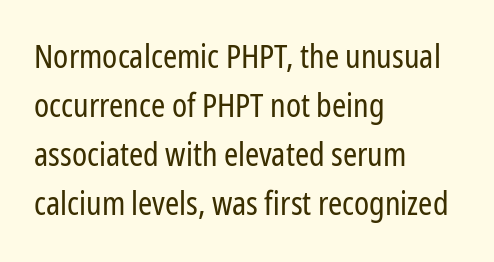
{"serif": "no", "italic": "no", "bold": "no", "weight": "regular", "width": "condensed", "stroke_contrast": "low", "x_height": "medium", "monospaced": "no", "underline": "no", "align": "left", "line_spacing": "normal", "line_spacing_ratio": 1.53, "letter_spacing": "normal", "letter_spacing_em": 0.0, "glyph_px": 32}
